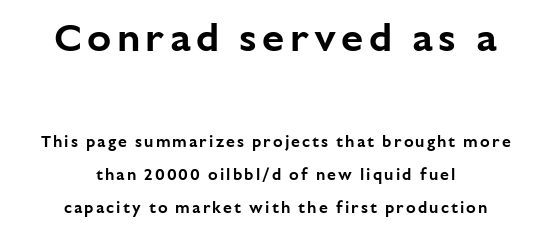
Q: Is the text italic (slanted)? A: No, it is upright.
Q: Is the typeface a serif or a sans-serif typeface? A: Sans-serif.
Q: Is the text underlined? A: No.
Q: How is the paragraph aligned? A: Centered.
Q: Is the spacing between lines tight, normal or loose? A: Loose.
Q: Which block of text is set in a larger size, the first (top) or the second (bottom)? A: The first (top) one.
Q: Width (condensed, normal, or wide)? A: Normal.
Q: Stroke contrast? A: Low.
Q: x-height? A: Medium.
Q: Monospaced? A: No.
